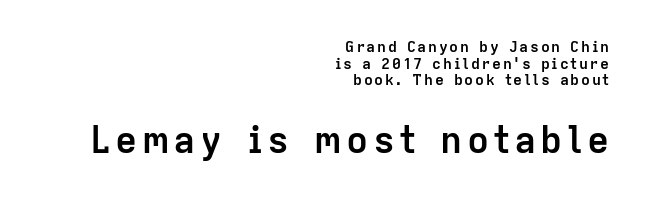
{"serif": "no", "italic": "no", "bold": "yes", "weight": "semibold", "width": "normal", "stroke_contrast": "low", "x_height": "medium", "monospaced": "no", "underline": "no", "align": "right", "line_spacing": "tight", "line_spacing_ratio": 1.11, "larger_block": "second", "size_ratio": 2.47, "glyph_px": 37}
